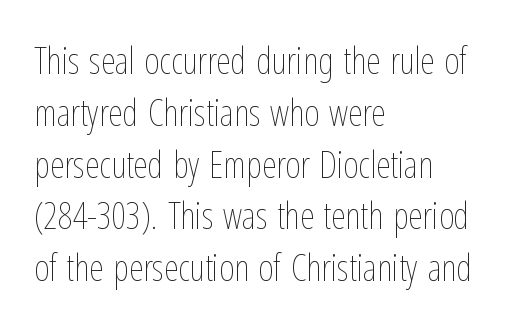
The image shows 37 px thin, condensed type, upright; set left-aligned, normal line spacing (1.4x), normal letter spacing, not underlined; low stroke contrast and a medium x-height.
